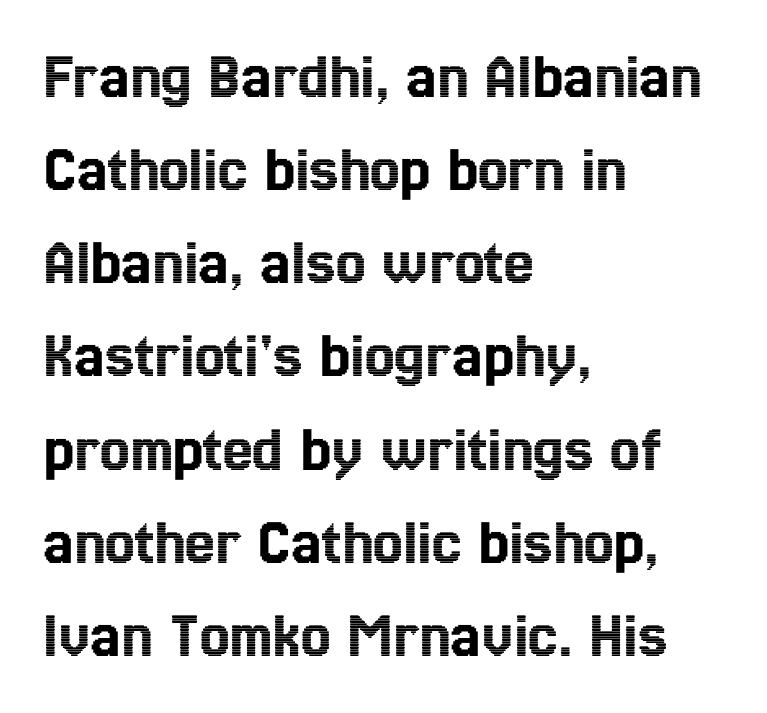
The image shows 67 px condensed type, upright; set left-aligned, normal line spacing (1.39x), normal letter spacing, not underlined; a medium x-height.
